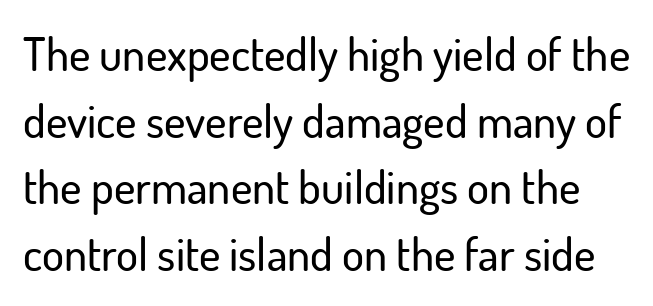
{"serif": "no", "italic": "no", "width": "normal", "stroke_contrast": "low", "x_height": "small", "monospaced": "no", "underline": "no", "line_spacing": "normal", "line_spacing_ratio": 1.45, "letter_spacing": "normal", "letter_spacing_em": 0.0, "glyph_px": 46}
